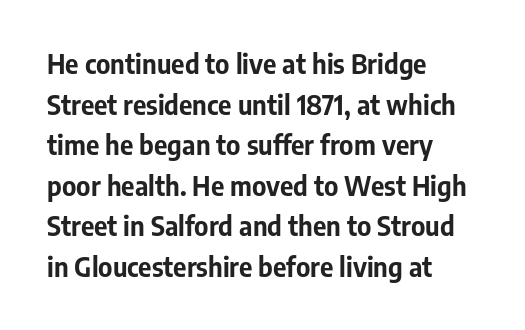
Q: Is the text bold? A: Yes.
Q: Is the text italic (slanted)? A: No, it is upright.
Q: Is the text underlined? A: No.
Q: How is the paragraph aligned? A: Left-aligned.
Q: Is the spacing between letters normal or unusually wide? A: Normal.
Q: Is the spacing between lines tight, normal or loose? A: Normal.
